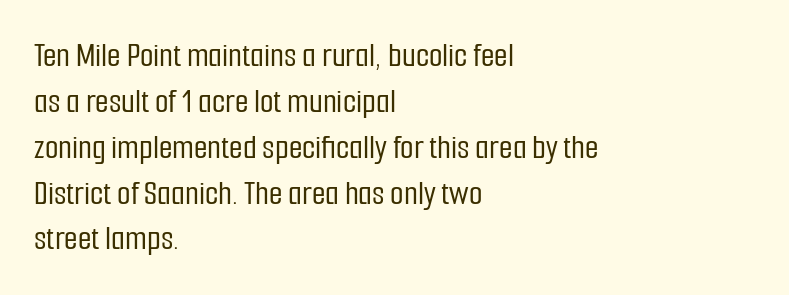
Q: Is the text italic (slanted)? A: No, it is upright.
Q: Is the typeface a serif or a sans-serif typeface? A: Sans-serif.
Q: Is the text underlined? A: No.
Q: How is the paragraph aligned? A: Left-aligned.
Q: Is the spacing between letters normal or unusually wide? A: Normal.
Q: Is the spacing between lines tight, normal or loose? A: Normal.
Q: Width (condensed, normal, or wide)? A: Condensed.
Q: Stroke contrast? A: Low.
Q: x-height? A: Medium.
Q: Monospaced? A: No.
